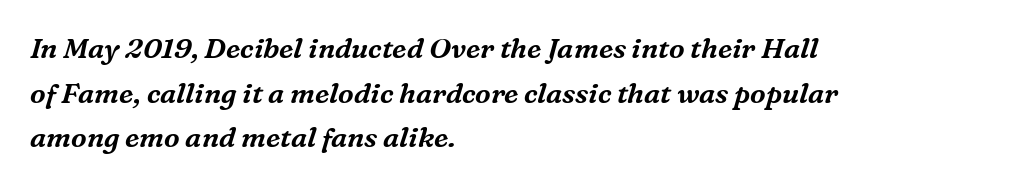
These lines are set flush left with a ragged right edge. The typeface chosen for these lines features serifs. Notice how descenders clear the ascenders below comfortably — that's standard leading. An italicized treatment has been applied to the whole sample. Plain, unruled lines of type. Look at the tracking — it's just the regular setting, nothing added.
